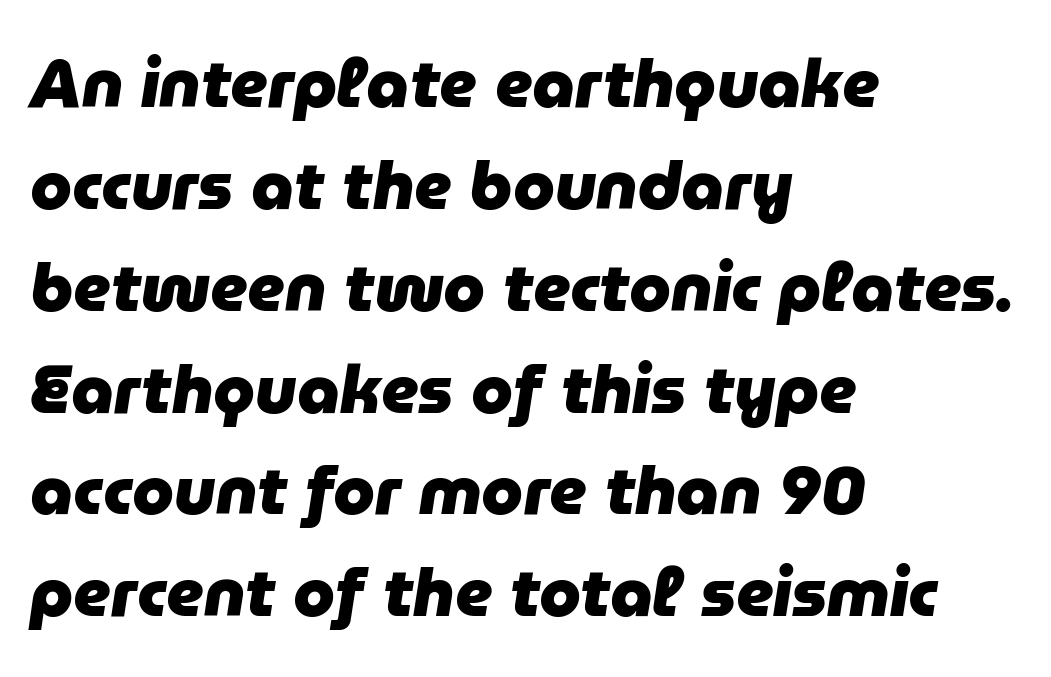
Unmarked baselines from the first word to the last. These lines stack with their left ends in a neat column. Summary of vertical rhythm: regular, with standard interline spacing. Varying glyph widths throughout — classic text-font behaviour. Words appear dense and cohesive because spacing is normal. This sample uses an oblique cut, with every glyph tilted off the vertical.
